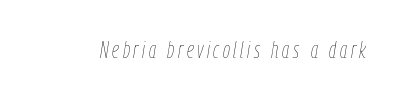
Q: Is the text bold? A: No.
Q: Is the text italic (slanted)? A: Yes, it leans right by about 9 degrees.
Q: Is the text underlined? A: No.
